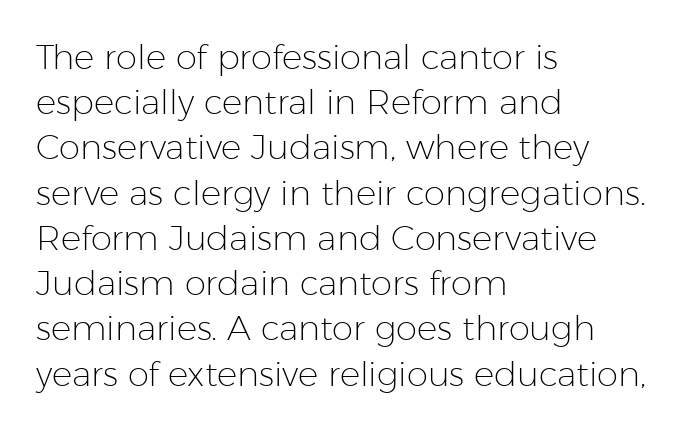
{"serif": "no", "italic": "no", "bold": "no", "weight": "light", "width": "normal", "stroke_contrast": "low", "x_height": "medium", "monospaced": "no", "underline": "no", "align": "left", "line_spacing": "normal", "line_spacing_ratio": 1.33, "letter_spacing": "normal", "letter_spacing_em": 0.0, "glyph_px": 34}
